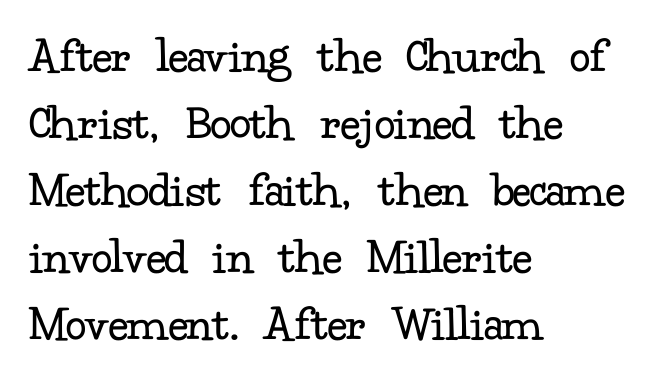
{"serif": "yes", "italic": "no", "bold": "no", "weight": "regular", "width": "normal", "stroke_contrast": "low", "x_height": "small", "monospaced": "no", "underline": "no", "align": "left", "line_spacing": "normal", "line_spacing_ratio": 1.29, "letter_spacing": "normal", "letter_spacing_em": 0.0, "glyph_px": 52}
